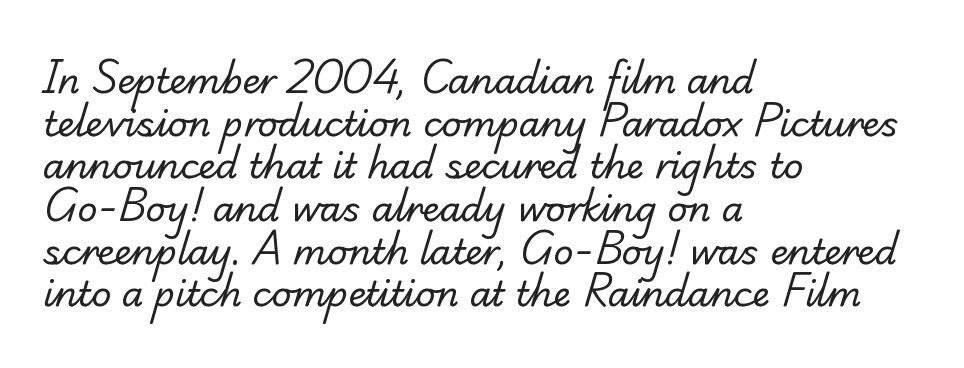
Q: Is the text bold? A: No.
Q: Is the typeface a serif or a sans-serif typeface? A: Serif.
Q: Is the text underlined? A: No.
Q: How is the paragraph aligned? A: Left-aligned.
Q: Is the spacing between letters normal or unusually wide? A: Normal.
Q: Width (condensed, normal, or wide)? A: Normal.
Q: Stroke contrast? A: Low.
Q: x-height? A: Small.
Q: Monospaced? A: No.
